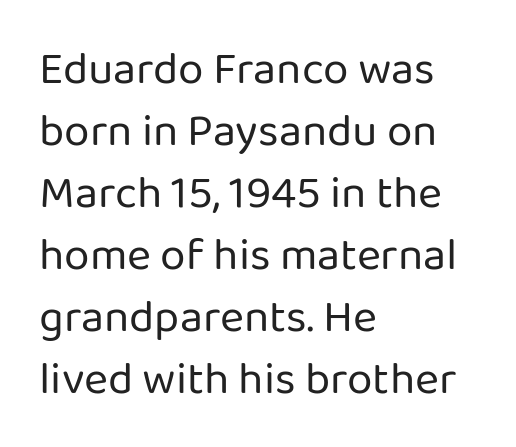
The image shows 46 px regular-weight sans-serif type, upright; set left-aligned, normal line spacing (1.35x), normal letter spacing, not underlined; low stroke contrast and a medium x-height.
